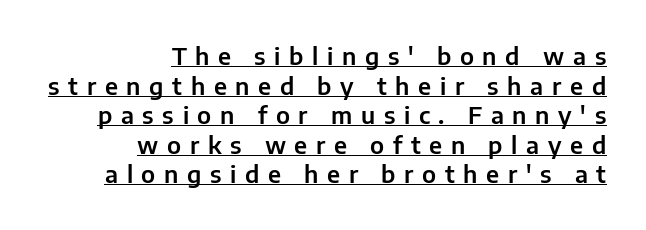
Notice how the passage keeps a crisp vertical edge on the right only. Words appear elongated and porous because spacing is wide. In designer terms, the underline attribute is active on this setting. The font's upright variant was chosen for this text.
